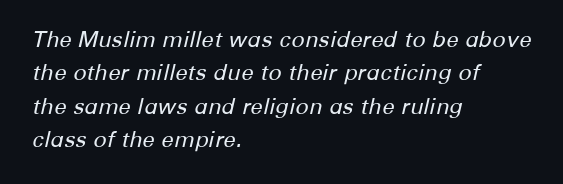
The image shows 22 px text type, italic (leaning right); set left-aligned, normal line spacing (1.52x), normal letter spacing, not underlined.
